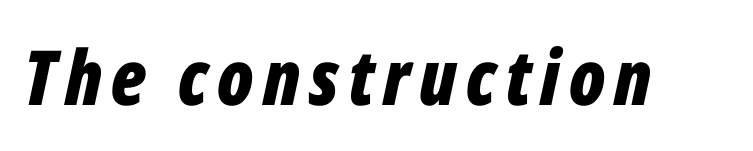
The image shows 76 px bold, condensed type, italic (leaning right); set not underlined; low stroke contrast and a medium x-height.
